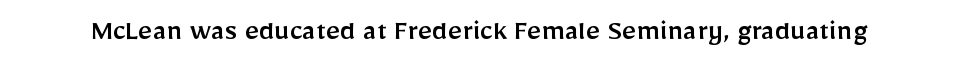
Italic? Not at all — the glyphs are vertical. Descender tails drop into unmarked territory. The glyphs in this specimen are sans serif. Spacing between characters is what you'd get straight out of the box.
